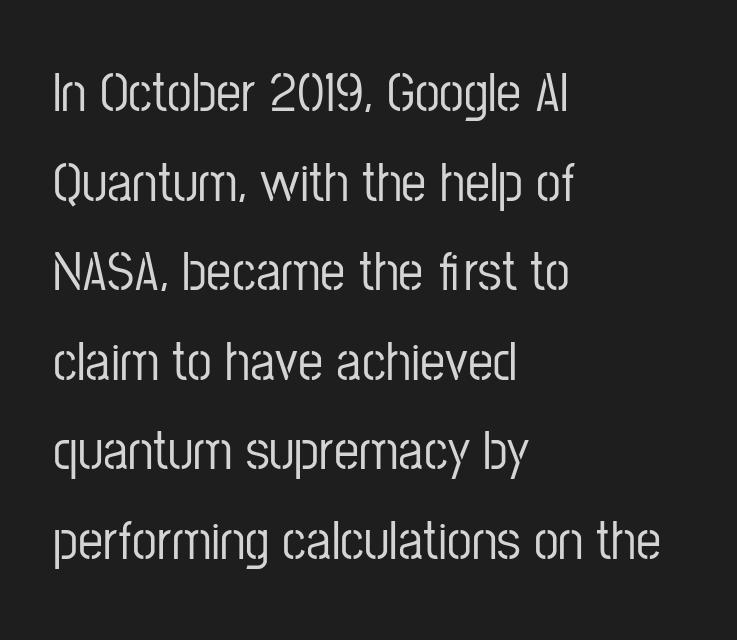
{"serif": "no", "italic": "no", "width": "condensed", "stroke_contrast": "low", "x_height": "medium", "monospaced": "no", "underline": "no", "align": "left", "line_spacing": "normal", "line_spacing_ratio": 1.6, "letter_spacing": "normal", "letter_spacing_em": 0.0, "glyph_px": 56}
